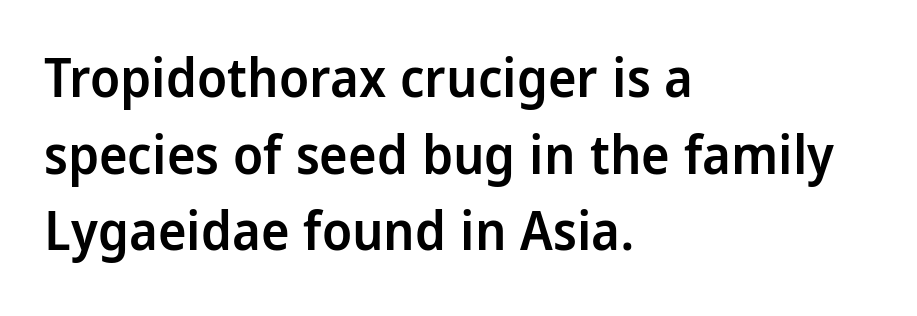
{"serif": "no", "italic": "no", "bold": "semi", "weight": "semibold", "width": "condensed", "stroke_contrast": "low", "x_height": "large", "monospaced": "no", "underline": "no", "align": "left", "line_spacing": "normal", "line_spacing_ratio": 1.42, "letter_spacing": "normal", "letter_spacing_em": 0.0, "glyph_px": 54}
